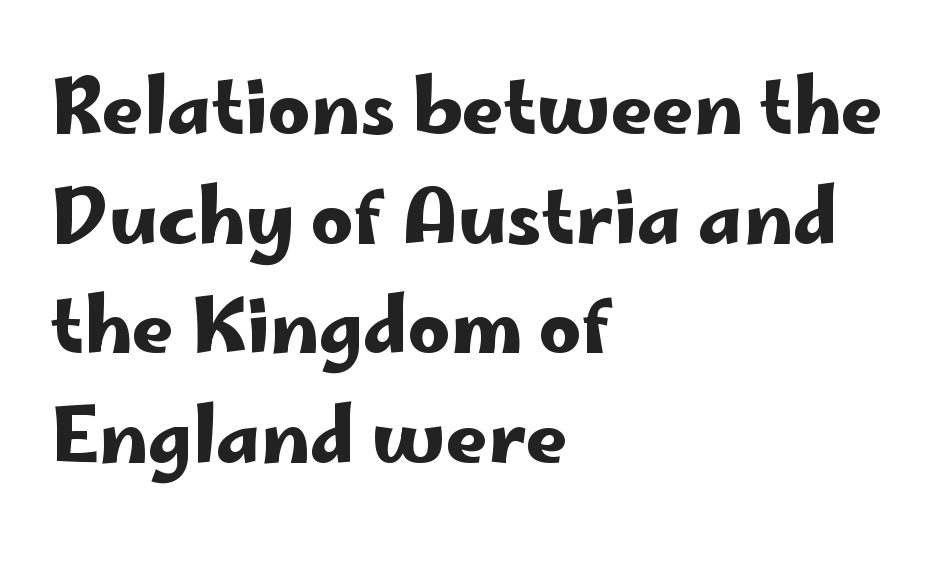
{"serif": "no", "italic": "no", "width": "wide", "stroke_contrast": "low", "x_height": "small", "monospaced": "no", "underline": "no", "align": "left", "line_spacing": "normal", "line_spacing_ratio": 1.48, "letter_spacing": "normal", "letter_spacing_em": 0.0, "glyph_px": 74}
